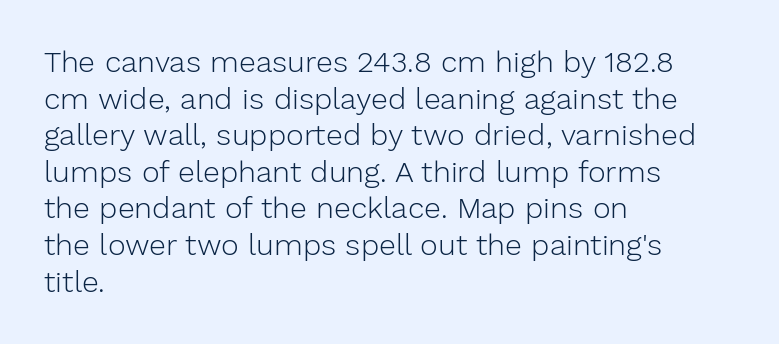
{"serif": "no", "italic": "no", "bold": "no", "weight": "light", "width": "normal", "stroke_contrast": "low", "x_height": "medium", "monospaced": "no", "underline": "no", "align": "left", "line_spacing_ratio": 1.22, "letter_spacing": "normal", "letter_spacing_em": 0.0, "glyph_px": 30}
